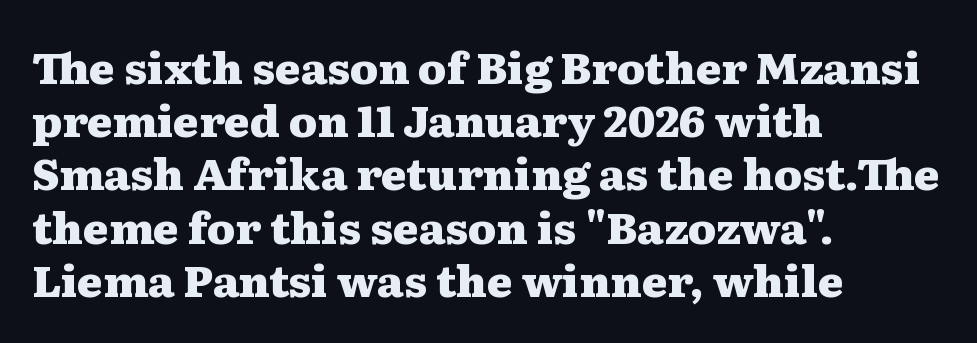
Q: Is the text bold? A: Yes.
Q: Is the text italic (slanted)? A: No, it is upright.
Q: Is the typeface a serif or a sans-serif typeface? A: Serif.
Q: Is the text underlined? A: No.
Q: How is the paragraph aligned? A: Left-aligned.
Q: Is the spacing between letters normal or unusually wide? A: Normal.
Q: Width (condensed, normal, or wide)? A: Wide.
Q: Stroke contrast? A: Medium.
Q: x-height? A: Medium.
Q: Monospaced? A: No.
